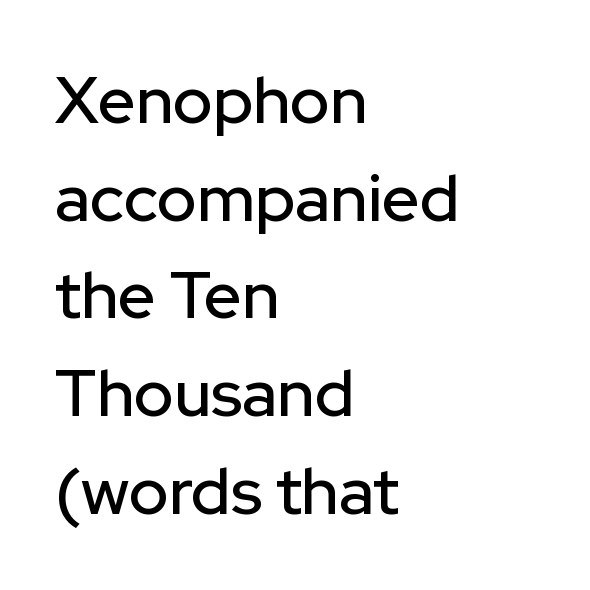
{"serif": "no", "italic": "no", "width": "normal", "stroke_contrast": "low", "x_height": "medium", "monospaced": "no", "underline": "no", "align": "left", "line_spacing": "normal", "line_spacing_ratio": 1.48, "letter_spacing": "normal", "letter_spacing_em": 0.0, "glyph_px": 66}
